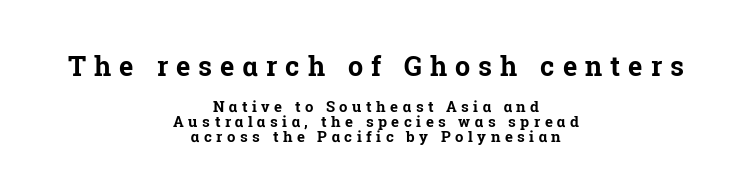
{"italic": "no", "bold": "yes", "underline": "no", "align": "center", "line_spacing": "tight", "line_spacing_ratio": 1.01, "letter_spacing": "wide", "letter_spacing_em": 0.3, "larger_block": "first", "size_ratio": 1.8, "glyph_px": 27}
